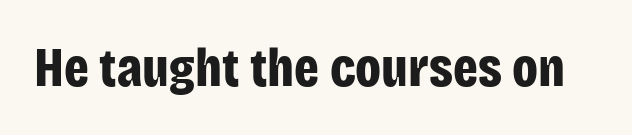
{"serif": "no", "italic": "no", "bold": "yes", "weight": "bold", "width": "condensed", "stroke_contrast": "low", "x_height": "large", "monospaced": "no", "underline": "no", "letter_spacing": "normal", "letter_spacing_em": 0.0, "glyph_px": 55}
